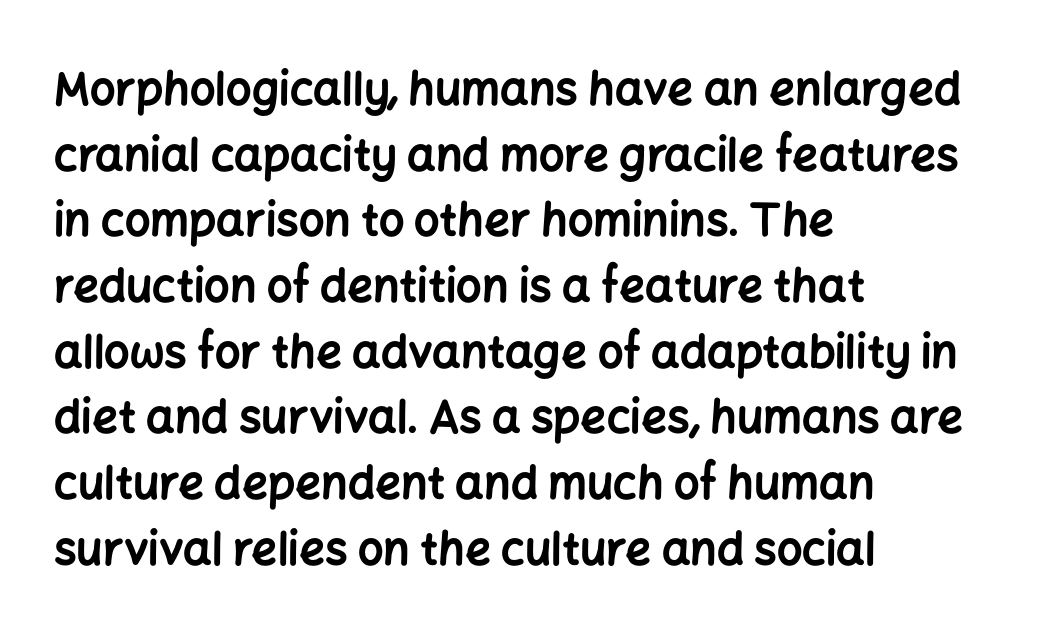
{"serif": "no", "italic": "no", "bold": "yes", "weight": "bold", "width": "normal", "stroke_contrast": "low", "x_height": "medium", "monospaced": "no", "underline": "no", "align": "left", "line_spacing": "normal", "line_spacing_ratio": 1.46, "letter_spacing": "normal", "letter_spacing_em": 0.0, "glyph_px": 45}
